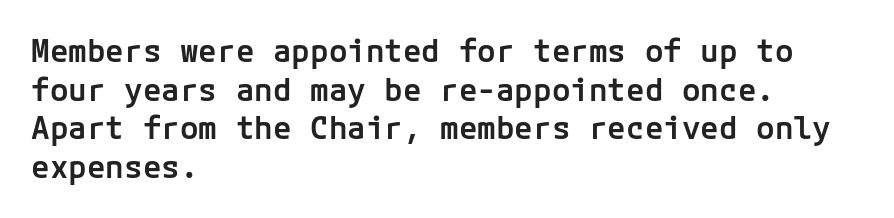
{"serif": "no", "italic": "no", "bold": "semi", "weight": "semibold", "width": "normal", "stroke_contrast": "low", "x_height": "medium", "underline": "no", "align": "left", "line_spacing": "normal", "line_spacing_ratio": 1.25, "letter_spacing": "normal", "letter_spacing_em": 0.0, "glyph_px": 31}
